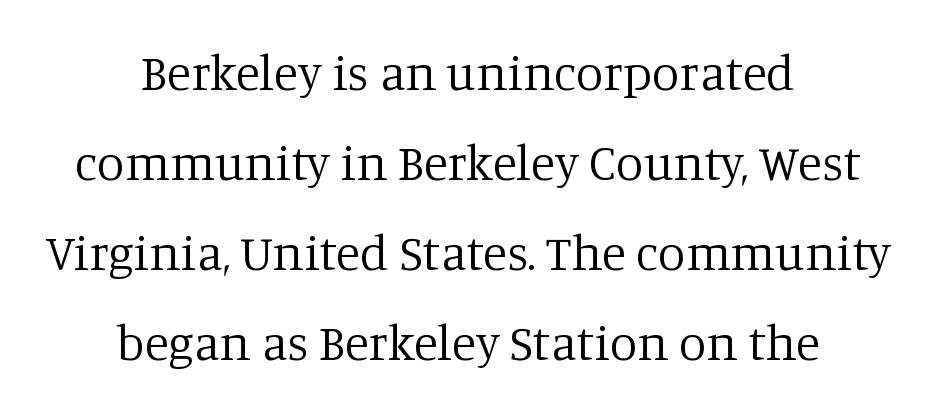
Q: Is the text bold? A: No.
Q: Is the text italic (slanted)? A: No, it is upright.
Q: Is the typeface a serif or a sans-serif typeface? A: Serif.
Q: Is the text underlined? A: No.
Q: How is the paragraph aligned? A: Centered.
Q: Is the spacing between letters normal or unusually wide? A: Normal.
Q: Width (condensed, normal, or wide)? A: Normal.
Q: Stroke contrast? A: Low.
Q: x-height? A: Large.
Q: Monospaced? A: No.
